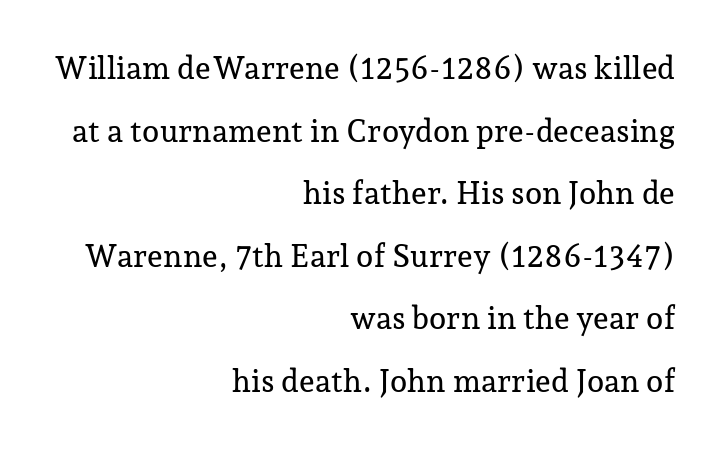
The image shows 31 px serif type, upright; set right-aligned, loose line spacing (2.02x), normal letter spacing, not underlined; low stroke contrast and a medium x-height.
